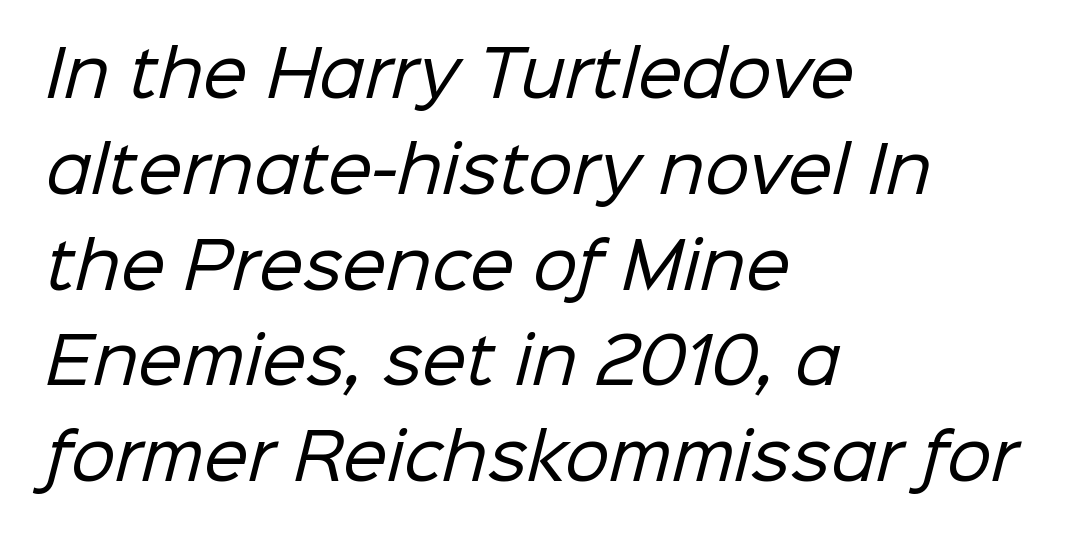
{"serif": "no", "bold": "no", "weight": "regular", "width": "normal", "stroke_contrast": "low", "x_height": "medium", "monospaced": "no", "underline": "no", "align": "left", "line_spacing": "normal", "line_spacing_ratio": 1.52, "letter_spacing": "normal", "letter_spacing_em": 0.0, "glyph_px": 63}
